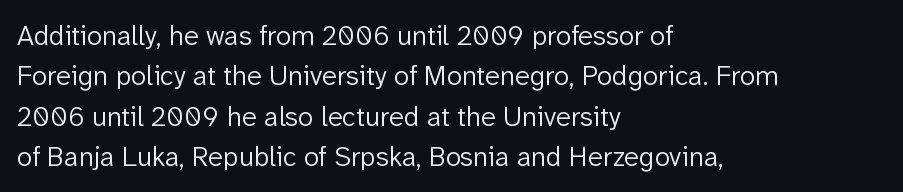
The image shows 28 px light sans-serif type, upright; set left-aligned, normal line spacing (1.44x), normal letter spacing, not underlined; low stroke contrast and a medium x-height.
